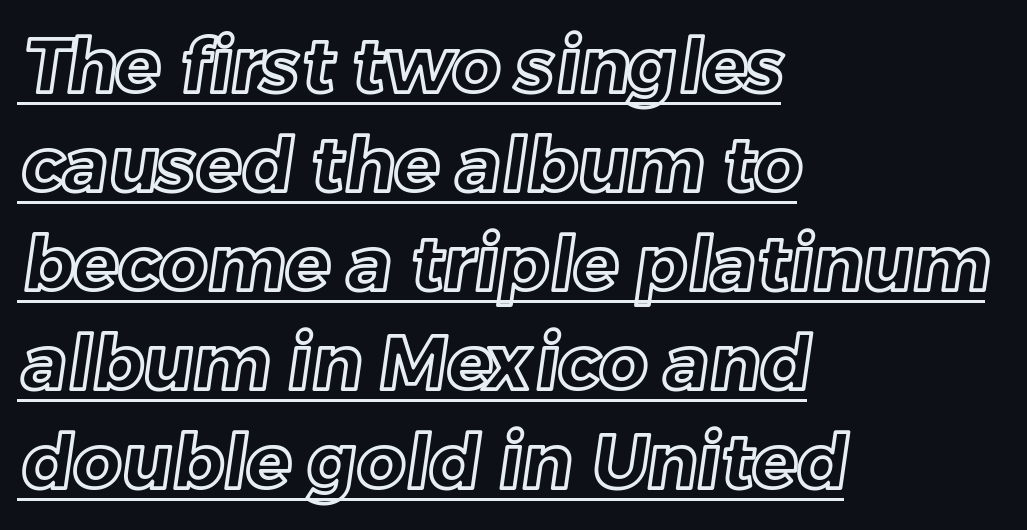
Q: Is the text underlined? A: Yes.
Q: How is the paragraph aligned? A: Left-aligned.
Q: Is the spacing between letters normal or unusually wide? A: Normal.
Q: Is the spacing between lines tight, normal or loose? A: Normal.
Q: Width (condensed, normal, or wide)? A: Normal.
Q: x-height? A: Medium.
Q: Monospaced? A: No.
